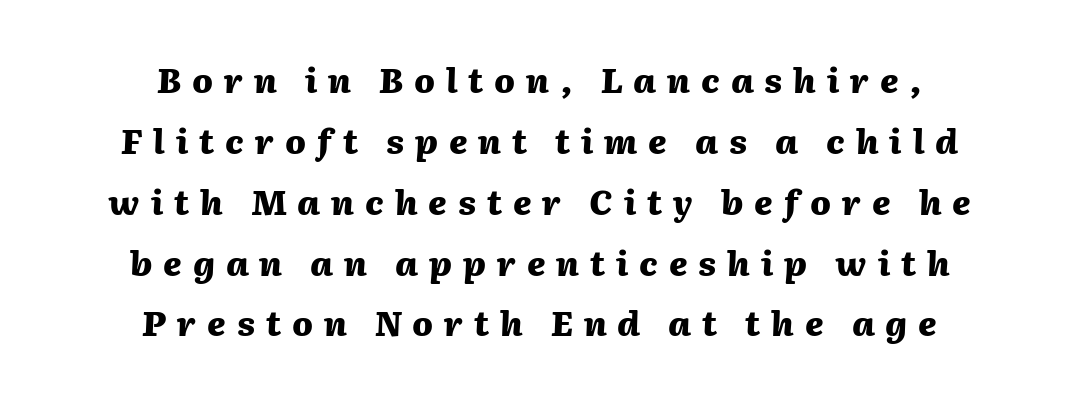
Q: Is the text bold? A: Yes.
Q: Is the text italic (slanted)? A: Yes, it leans right by about 2 degrees.
Q: Is the text underlined? A: No.
Q: How is the paragraph aligned? A: Centered.
Q: Is the spacing between letters normal or unusually wide? A: Unusually wide.
Q: Width (condensed, normal, or wide)? A: Normal.
Q: Stroke contrast? A: Medium.
Q: x-height? A: Medium.
Q: Monospaced? A: No.
